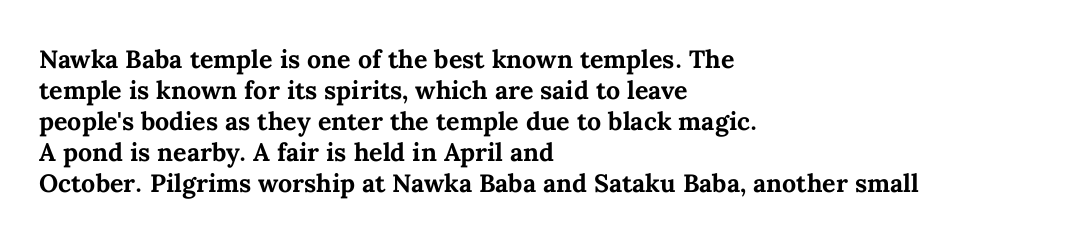
You'd pick this weight for a headline — it's a proper bold. Upright lettering throughout. Nothing unusual about the tracking: characters are spaced as the font intends. Check the space under the baseline: it is left empty.
